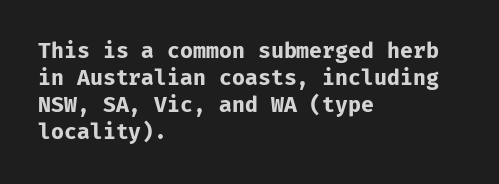
{"italic": "no", "bold": "yes", "underline": "no", "align": "left", "line_spacing": "normal", "line_spacing_ratio": 1.28, "letter_spacing": "normal", "letter_spacing_em": 0.0, "glyph_px": 21}
